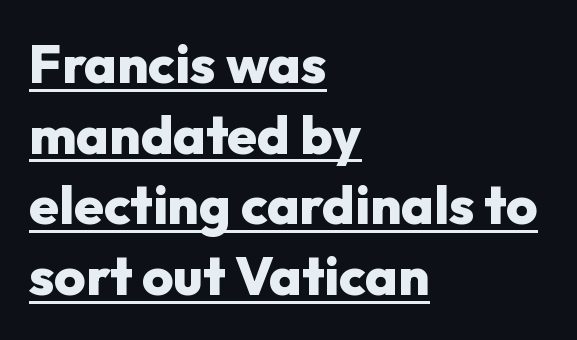
Q: Is the text bold? A: Yes.
Q: Is the text italic (slanted)? A: No, it is upright.
Q: Is the typeface a serif or a sans-serif typeface? A: Sans-serif.
Q: Is the text underlined? A: Yes.
Q: How is the paragraph aligned? A: Left-aligned.
Q: Is the spacing between letters normal or unusually wide? A: Normal.
Q: Is the spacing between lines tight, normal or loose? A: Normal.
Q: Width (condensed, normal, or wide)? A: Normal.
Q: Stroke contrast? A: Low.
Q: x-height? A: Medium.
Q: Monospaced? A: No.
